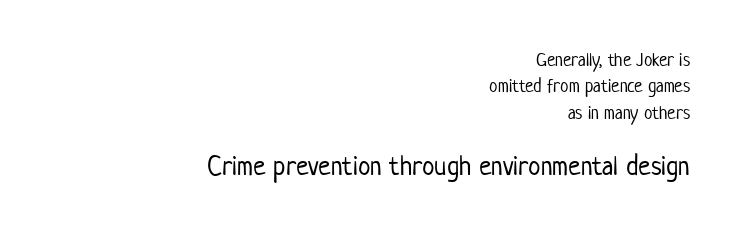
The image shows 28 px light, condensed sans-serif type, upright; set right-aligned, normal line spacing (1.39x), normal letter spacing, not underlined; the second (bottom) block is 1.47x larger; low stroke contrast and a medium x-height.
